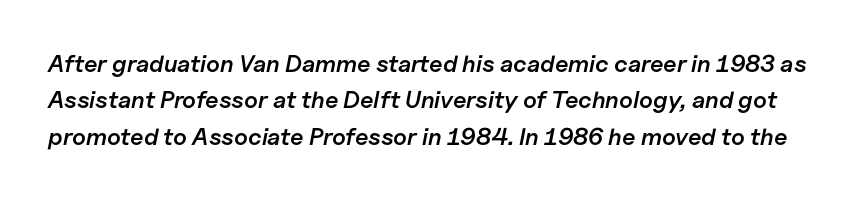
The sample has been set in demibold, a notch under bold. The horizontal fit of the characters is conventional and even. Line spacing here is normal. Check under the words: just untouched page. It's the slanting kind of type.
